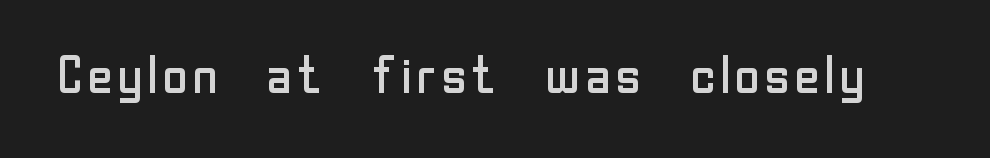
Q: Is the text bold? A: No.
Q: Is the text italic (slanted)? A: No, it is upright.
Q: Is the typeface a serif or a sans-serif typeface? A: Sans-serif.
Q: Is the text underlined? A: No.
Q: Is the spacing between letters normal or unusually wide? A: Normal.
Q: Width (condensed, normal, or wide)? A: Normal.
Q: Stroke contrast? A: Low.
Q: x-height? A: Medium.
Q: Monospaced? A: No.
